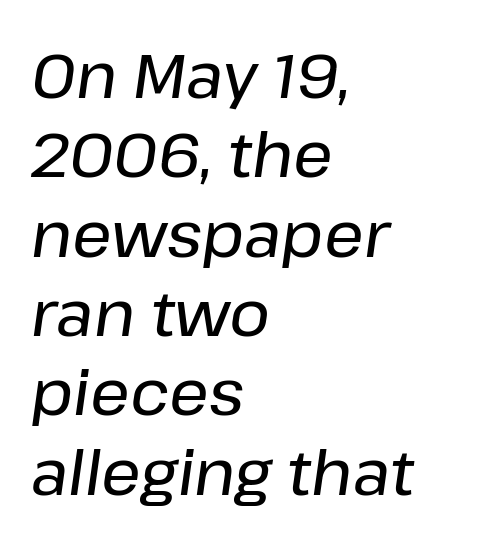
Q: Is the text italic (slanted)? A: Yes, it leans right by about 8 degrees.
Q: Is the text underlined? A: No.
Q: How is the paragraph aligned? A: Left-aligned.
Q: Is the spacing between letters normal or unusually wide? A: Normal.
Q: Is the spacing between lines tight, normal or loose? A: Normal.
Q: Width (condensed, normal, or wide)? A: Normal.
Q: Stroke contrast? A: Low.
Q: x-height? A: Medium.
Q: Monospaced? A: No.
